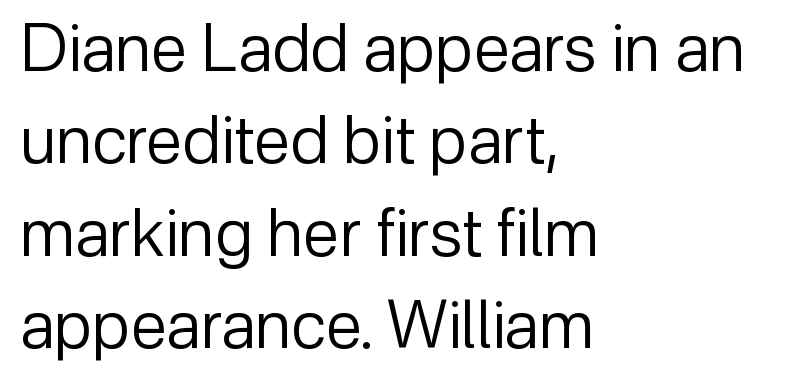
The glyphs are unaccompanied by any horizontal stroke below them. Is this a heavy cut? Hardly; it is regular or lighter. No extra tracking has been applied to these lines. These lines sit exactly where default settings would place them. Do the characters align in a grid? No, the font is proportional. Short and long lines alike share a common starting point at left.
